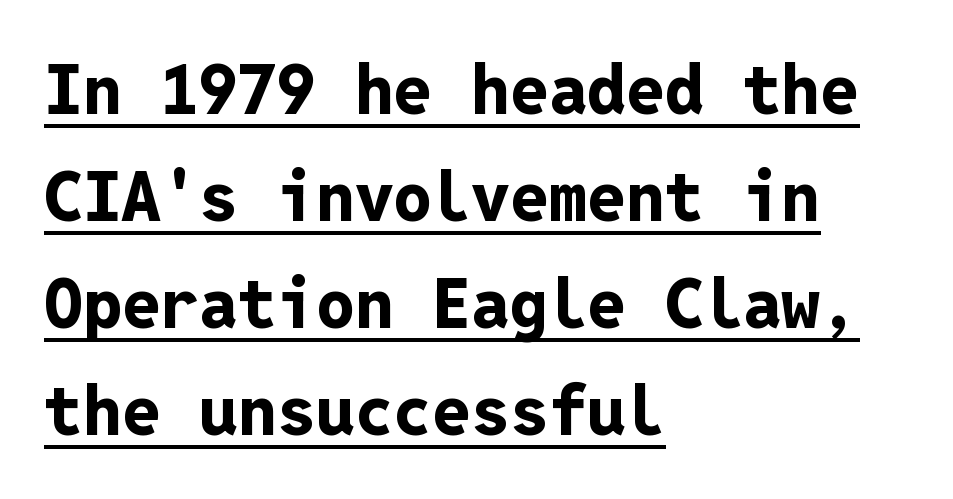
Q: Is the text bold? A: Yes.
Q: Is the text italic (slanted)? A: No, it is upright.
Q: Is the typeface a serif or a sans-serif typeface? A: Sans-serif.
Q: Is the text underlined? A: Yes.
Q: How is the paragraph aligned? A: Left-aligned.
Q: Is the spacing between letters normal or unusually wide? A: Normal.
Q: Is the spacing between lines tight, normal or loose? A: Normal.
Q: Width (condensed, normal, or wide)? A: Normal.
Q: Stroke contrast? A: Low.
Q: x-height? A: Medium.
Q: Monospaced? A: Yes.
